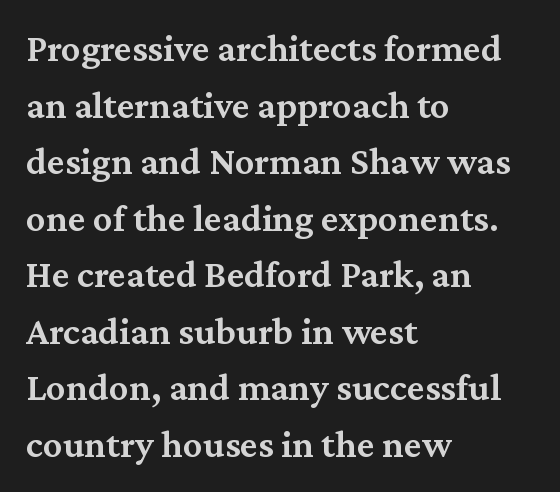
You can tell it's not italic because the verticals are truly vertical. Words float on clear page, feet unadorned. These lines sit exactly where default settings would place them. Spacing between characters is what you'd get straight out of the box.
